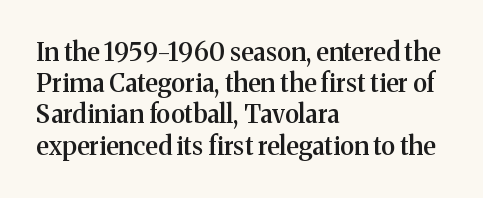
{"italic": "no", "bold": "semi", "underline": "no", "align": "left", "line_spacing": "normal", "line_spacing_ratio": 1.25, "letter_spacing": "normal", "letter_spacing_em": 0.0, "glyph_px": 25}
